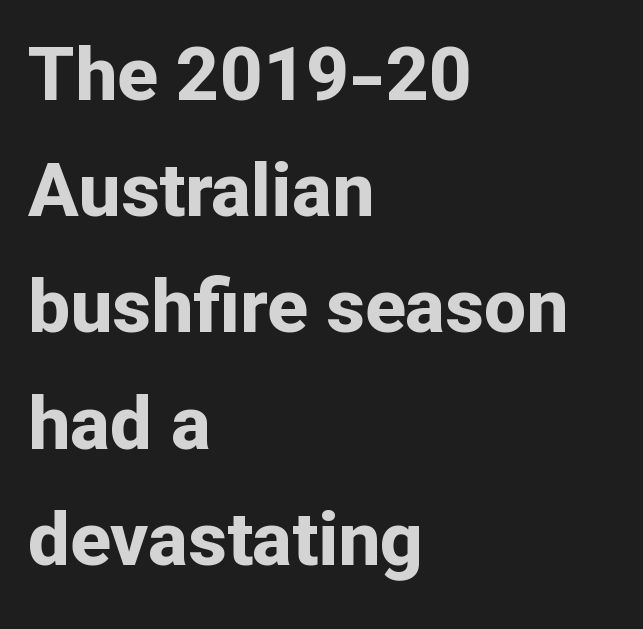
The image shows 75 px bold sans-serif type, upright; set left-aligned, normal line spacing (1.55x), normal letter spacing, not underlined; low stroke contrast and a medium x-height.
